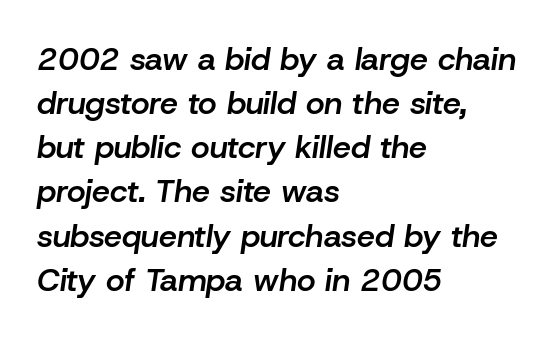
{"italic": "yes", "lean": "right", "slant_degrees": 8, "bold": "semi", "weight": "semibold", "width": "normal", "stroke_contrast": "low", "x_height": "medium", "monospaced": "no", "underline": "no", "align": "left", "line_spacing": "normal", "line_spacing_ratio": 1.38, "letter_spacing": "normal", "letter_spacing_em": 0.0, "glyph_px": 32}
